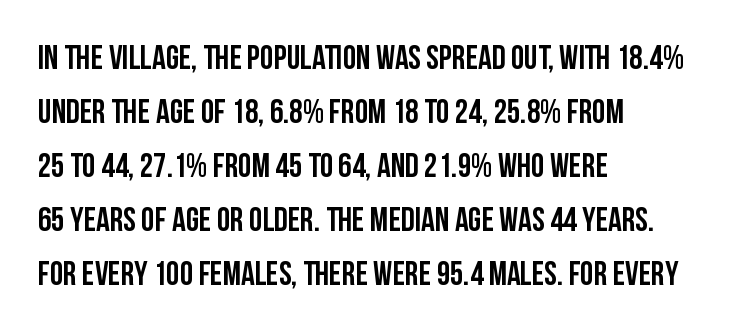
Q: Is the text bold? A: Yes.
Q: Is the text italic (slanted)? A: No, it is upright.
Q: Is the typeface a serif or a sans-serif typeface? A: Sans-serif.
Q: Is the text underlined? A: No.
Q: How is the paragraph aligned? A: Left-aligned.
Q: Is the spacing between letters normal or unusually wide? A: Normal.
Q: Is the spacing between lines tight, normal or loose? A: Normal.
Q: Width (condensed, normal, or wide)? A: Condensed.
Q: Stroke contrast? A: Low.
Q: x-height? A: Large.
Q: Monospaced? A: No.
